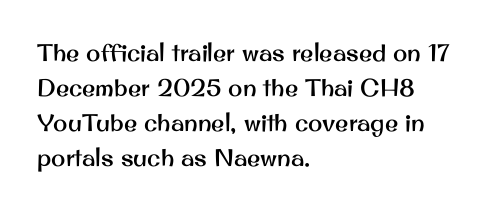
The image shows 24 px text type, upright; set left-aligned, normal line spacing (1.46x), normal letter spacing, not underlined.
